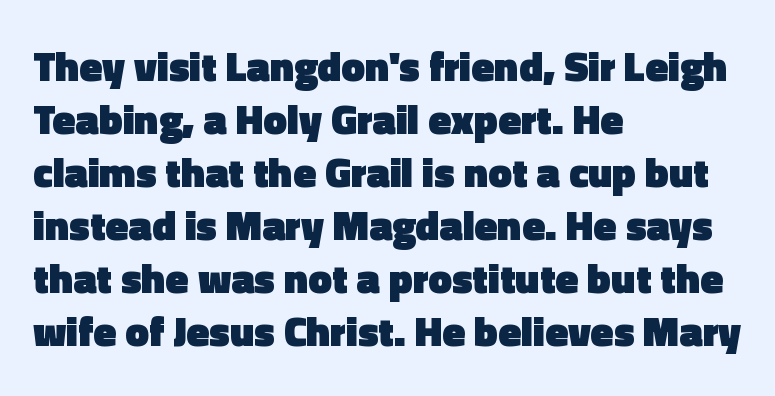
Q: Is the text bold? A: Yes.
Q: Is the text italic (slanted)? A: No, it is upright.
Q: Is the typeface a serif or a sans-serif typeface? A: Sans-serif.
Q: Is the text underlined? A: No.
Q: How is the paragraph aligned? A: Left-aligned.
Q: Is the spacing between letters normal or unusually wide? A: Normal.
Q: Is the spacing between lines tight, normal or loose? A: Normal.
Q: Width (condensed, normal, or wide)? A: Normal.
Q: x-height? A: Medium.
Q: Monospaced? A: No.
